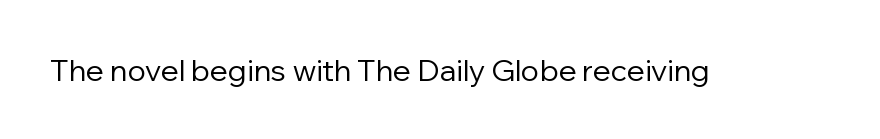
Q: Is the text bold? A: No.
Q: Is the text italic (slanted)? A: No, it is upright.
Q: Is the typeface a serif or a sans-serif typeface? A: Sans-serif.
Q: Is the text underlined? A: No.
Q: Is the spacing between letters normal or unusually wide? A: Normal.
Q: Width (condensed, normal, or wide)? A: Normal.
Q: Stroke contrast? A: Low.
Q: x-height? A: Medium.
Q: Monospaced? A: No.
